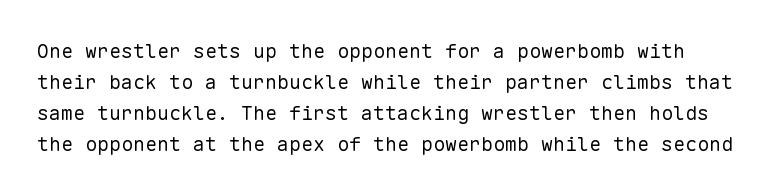
The image shows 20 px text type, upright; set normal line spacing (1.55x), normal letter spacing, not underlined.
